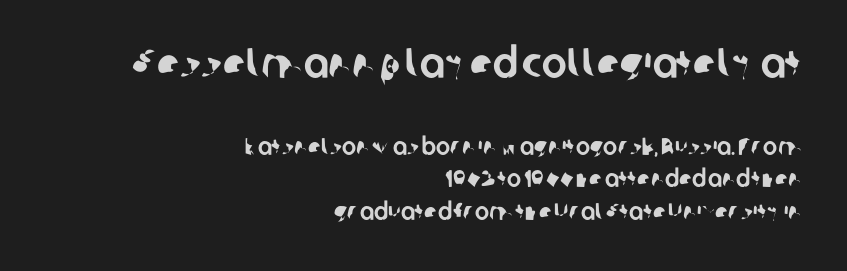
{"serif": "no", "width": "normal", "stroke_contrast": "low", "x_height": "medium", "monospaced": "no", "underline": "no", "align": "right", "line_spacing": "normal", "line_spacing_ratio": 1.36, "letter_spacing": "normal", "letter_spacing_em": 0.0, "larger_block": "first", "size_ratio": 1.75, "glyph_px": 42}
